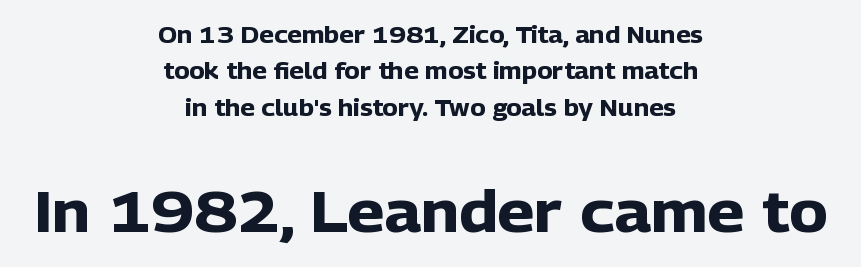
Q: Is the text bold? A: Yes.
Q: Is the text italic (slanted)? A: No, it is upright.
Q: Is the typeface a serif or a sans-serif typeface? A: Sans-serif.
Q: Is the text underlined? A: No.
Q: How is the paragraph aligned? A: Centered.
Q: Is the spacing between letters normal or unusually wide? A: Normal.
Q: Is the spacing between lines tight, normal or loose? A: Normal.
Q: Which block of text is set in a larger size, the first (top) or the second (bottom)? A: The second (bottom) one.
Q: Width (condensed, normal, or wide)? A: Normal.
Q: Stroke contrast? A: Low.
Q: x-height? A: Medium.
Q: Monospaced? A: No.
